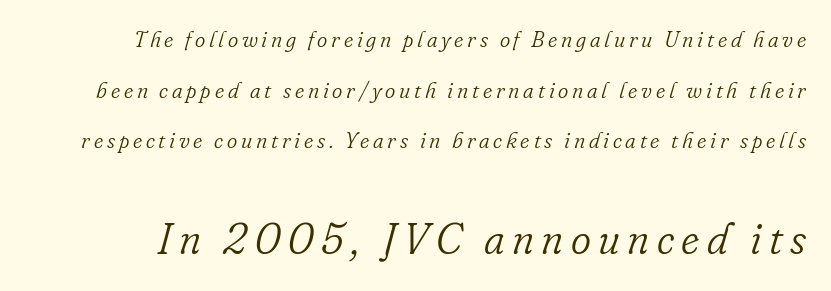
The image shows 43 px light serif type, italic (leaning right); set loose line spacing (2.3x), not underlined; the second (bottom) block is 1.95x larger; low stroke contrast and a small x-height.
